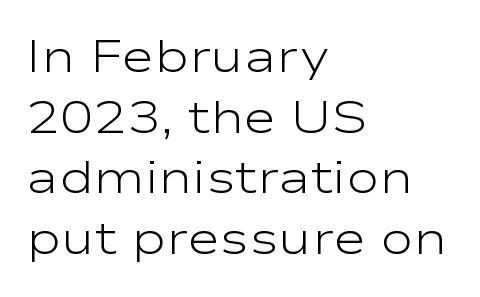
The font sits on the lighter half of the weight spectrum, regular included. The face used here is a sans, in the tradition of grotesques and geometrics. Vertical spacing — default. Where is the straight margin? On the left. Look at the tracking — it's just the regular setting, nothing added.
